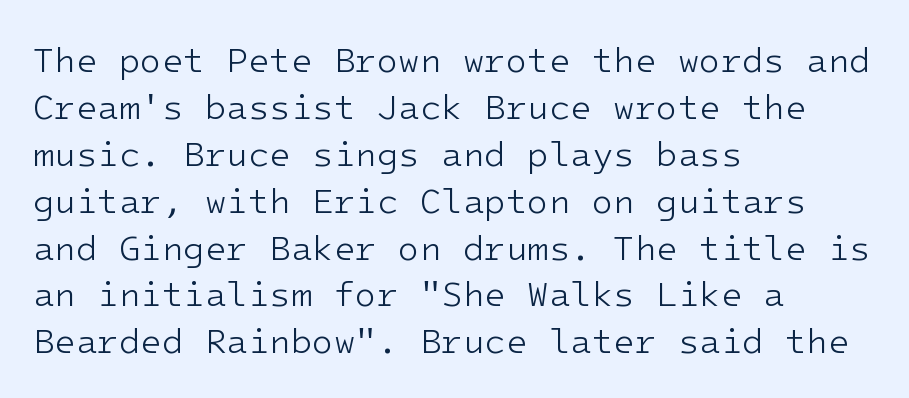
Q: Is the text bold? A: No.
Q: Is the text italic (slanted)? A: No, it is upright.
Q: Is the typeface a serif or a sans-serif typeface? A: Sans-serif.
Q: Is the text underlined? A: No.
Q: How is the paragraph aligned? A: Left-aligned.
Q: Is the spacing between letters normal or unusually wide? A: Normal.
Q: Is the spacing between lines tight, normal or loose? A: Normal.
Q: Width (condensed, normal, or wide)? A: Normal.
Q: Stroke contrast? A: Low.
Q: x-height? A: Medium.
Q: Monospaced? A: Yes.
